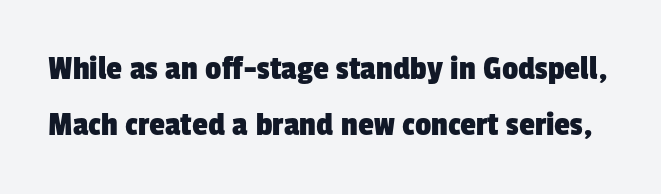
Q: Is the typeface a serif or a sans-serif typeface? A: Sans-serif.
Q: Is the text underlined? A: No.
Q: Is the spacing between letters normal or unusually wide? A: Normal.
Q: Is the spacing between lines tight, normal or loose? A: Normal.
Q: Width (condensed, normal, or wide)? A: Condensed.
Q: Stroke contrast? A: Low.
Q: x-height? A: Medium.
Q: Monospaced? A: No.
